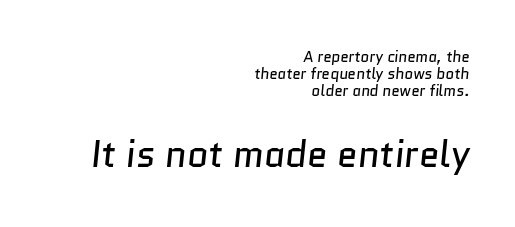
A typesetter would call this proportional, since set widths differ per character. Underlining? Definitely not there. Interline gaps are noticeably narrow in this sample. Nobody touched the tracking dial on this one. Short and long lines alike share a common ending point at right. Grotesque or geometric, the face here clearly has no serifs.
